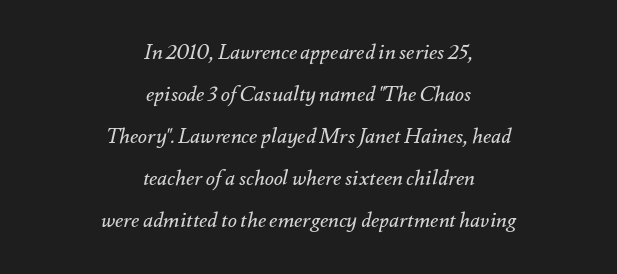
The image shows 21 px text type, italic (leaning right); set centered, loose line spacing (2.0x), normal letter spacing, not underlined.
